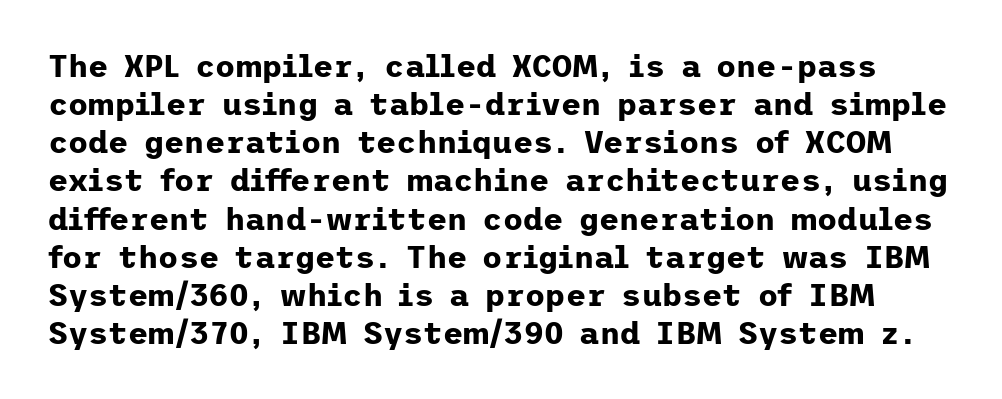
The image shows 31 px bold sans-serif type, upright; set line spacing 1.23x, normal letter spacing, not underlined; low stroke contrast and a medium x-height.
